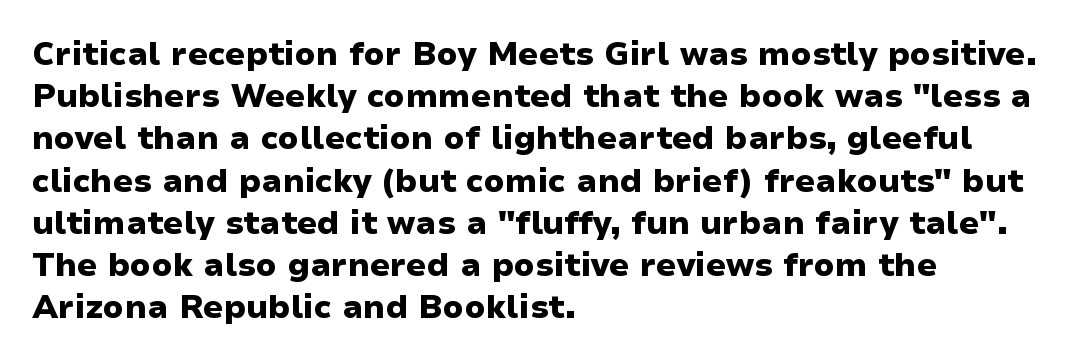
The image shows 32 px heavy, wide sans-serif type, upright; set left-aligned, normal line spacing (1.32x), normal letter spacing, not underlined; low stroke contrast and a medium x-height.
